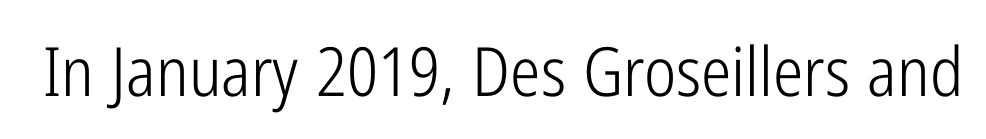
Q: Is the text bold? A: No.
Q: Is the text italic (slanted)? A: No, it is upright.
Q: Is the typeface a serif or a sans-serif typeface? A: Sans-serif.
Q: Is the text underlined? A: No.
Q: Is the spacing between letters normal or unusually wide? A: Normal.
Q: Width (condensed, normal, or wide)? A: Condensed.
Q: Stroke contrast? A: Low.
Q: x-height? A: Medium.
Q: Monospaced? A: No.
